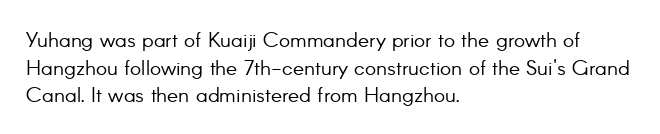
{"italic": "no", "bold": "no", "underline": "no", "align": "left", "line_spacing": "normal", "line_spacing_ratio": 1.31, "letter_spacing": "normal", "letter_spacing_em": 0.0, "glyph_px": 21}
